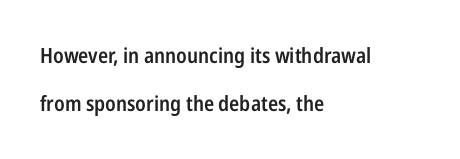
The image shows 21 px text type, upright; set left-aligned, loose line spacing (2.29x), normal letter spacing, not underlined.
